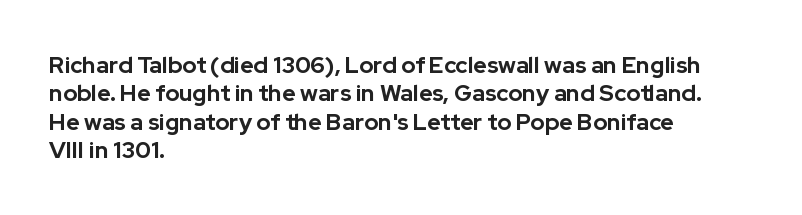
{"italic": "no", "bold": "yes", "underline": "no", "align": "left", "line_spacing_ratio": 1.23, "letter_spacing": "normal", "letter_spacing_em": 0.0, "glyph_px": 23}
